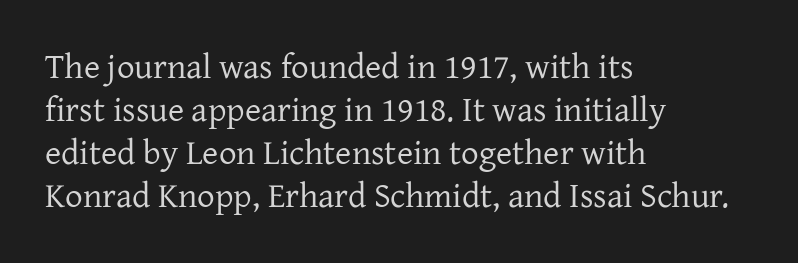
{"serif": "yes", "italic": "no", "bold": "no", "weight": "regular", "width": "normal", "stroke_contrast": "low", "x_height": "medium", "monospaced": "no", "underline": "no", "align": "left", "line_spacing_ratio": 1.23, "letter_spacing": "normal", "letter_spacing_em": 0.0, "glyph_px": 35}
